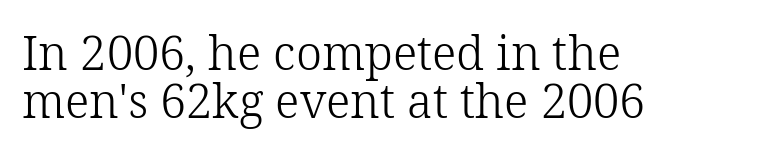
{"serif": "yes", "italic": "no", "bold": "no", "weight": "light", "width": "normal", "stroke_contrast": "low", "x_height": "medium", "monospaced": "no", "underline": "no", "align": "left", "line_spacing": "tight", "line_spacing_ratio": 1.03, "letter_spacing": "normal", "letter_spacing_em": 0.0, "glyph_px": 47}
